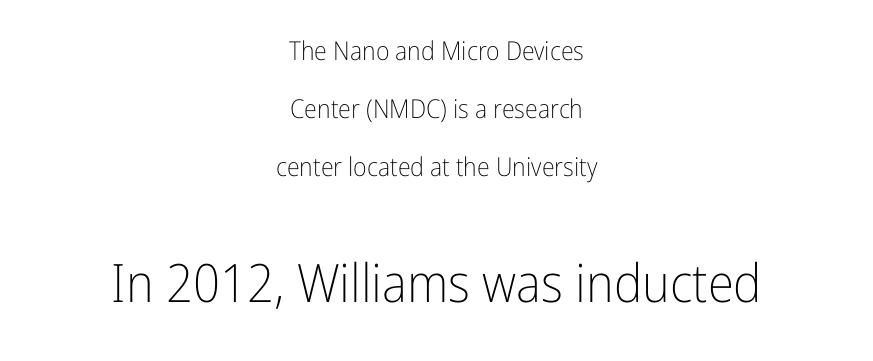
Here the second block reads like a headline and the first like body copy. No feet cap the strokes, marking this as sans-serif type. Tall strokes in this sample are plumb rather than angled. The passage shown is typed in a proportional face where columns would drift.
